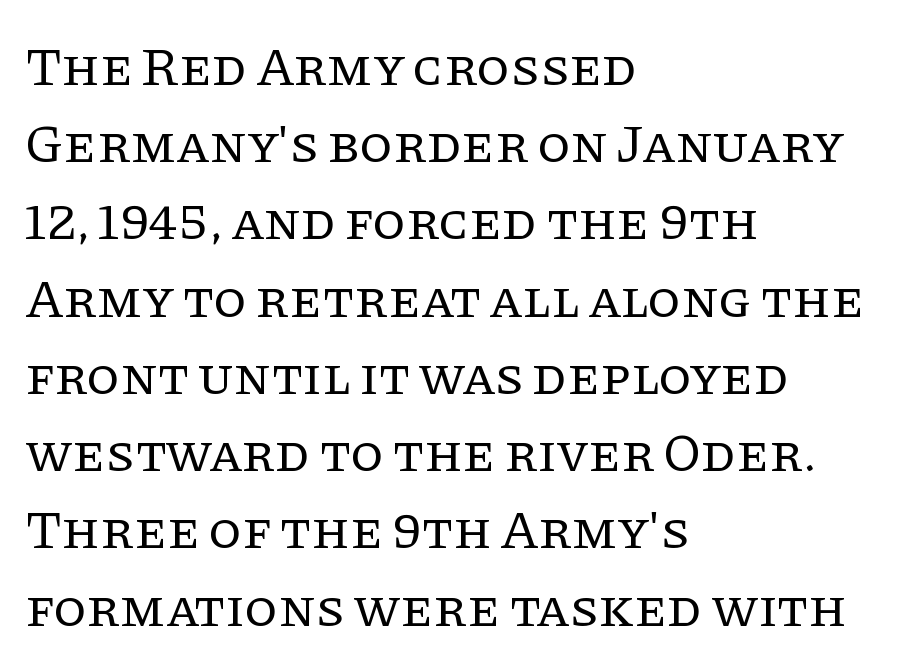
{"serif": "yes", "italic": "no", "bold": "no", "weight": "regular", "width": "normal", "stroke_contrast": "low", "x_height": "large", "monospaced": "no", "underline": "no", "align": "left", "line_spacing": "normal", "line_spacing_ratio": 1.43, "letter_spacing": "normal", "letter_spacing_em": 0.0, "glyph_px": 54}
